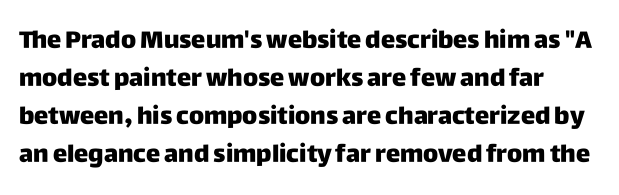
The image shows 24 px bold type, upright; set normal line spacing (1.58x), normal letter spacing, not underlined.
